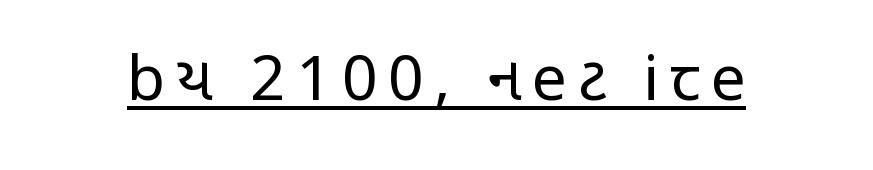
Q: Is the text bold? A: No.
Q: Is the text italic (slanted)? A: No, it is upright.
Q: Is the typeface a serif or a sans-serif typeface? A: Sans-serif.
Q: Is the text underlined? A: Yes.
Q: Width (condensed, normal, or wide)? A: Condensed.
Q: Stroke contrast? A: Low.
Q: x-height? A: Medium.
Q: Monospaced? A: No.
